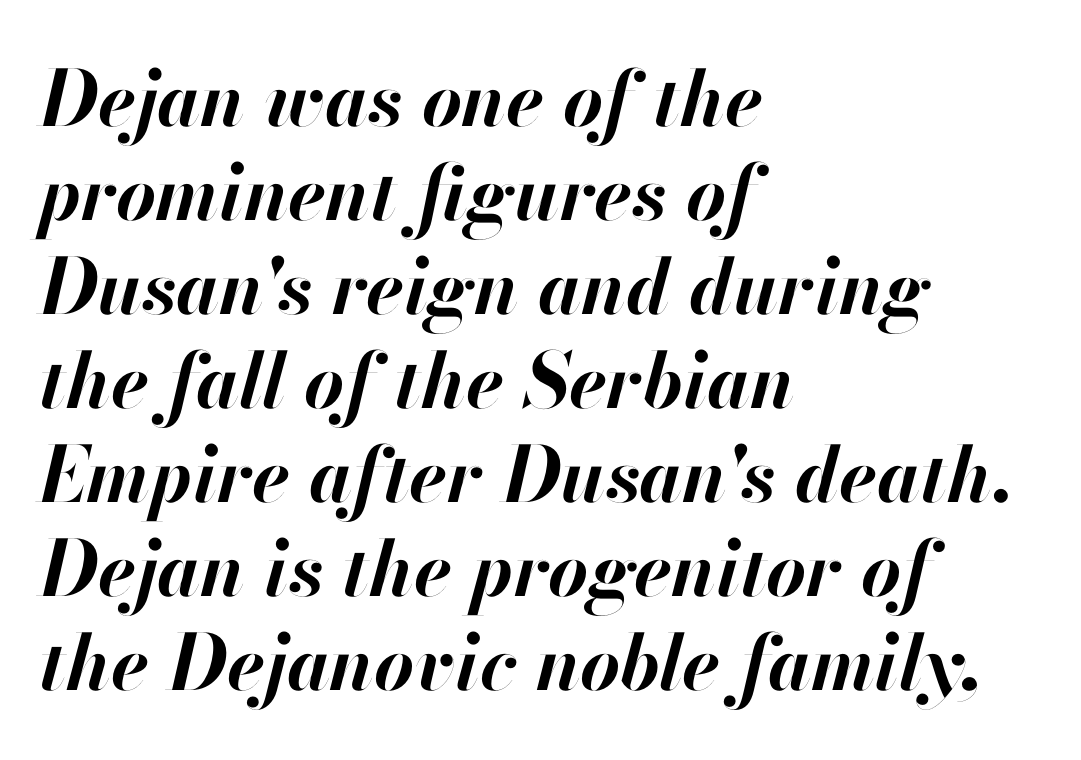
The image shows 77 px bold type, italic (leaning right); set left-aligned, line spacing 1.22x, normal letter spacing, not underlined; high stroke contrast and a small x-height.
